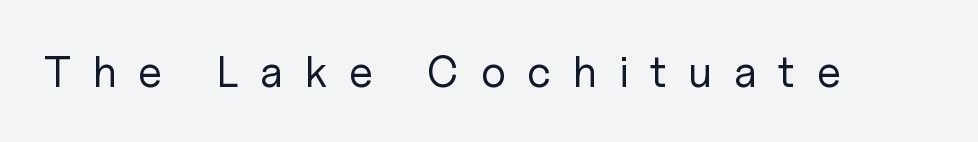
Q: Is the text bold? A: No.
Q: Is the text italic (slanted)? A: No, it is upright.
Q: Is the typeface a serif or a sans-serif typeface? A: Sans-serif.
Q: Is the text underlined? A: No.
Q: Is the spacing between letters normal or unusually wide? A: Unusually wide.
Q: Width (condensed, normal, or wide)? A: Normal.
Q: Stroke contrast? A: Low.
Q: x-height? A: Medium.
Q: Monospaced? A: No.
